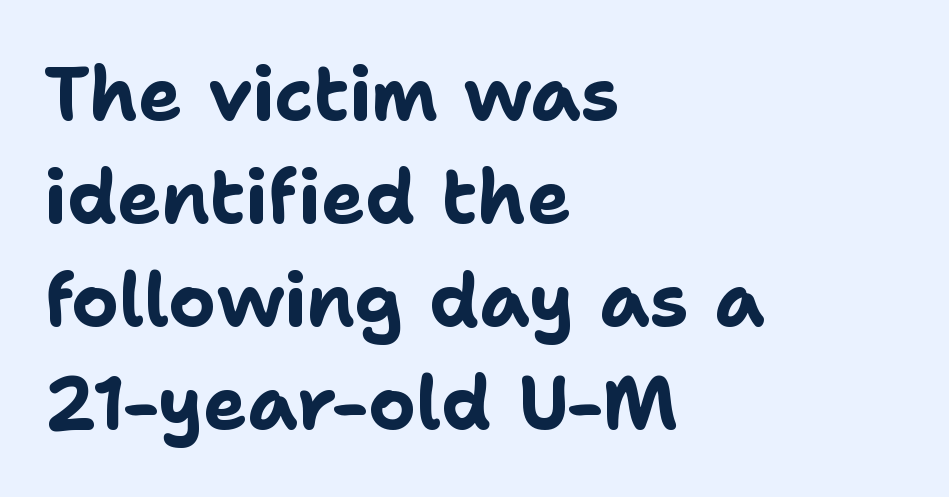
{"serif": "no", "italic": "no", "bold": "yes", "weight": "bold", "width": "normal", "stroke_contrast": "low", "x_height": "medium", "monospaced": "no", "underline": "no", "align": "left", "line_spacing": "normal", "line_spacing_ratio": 1.39, "letter_spacing": "normal", "letter_spacing_em": 0.0, "glyph_px": 74}
